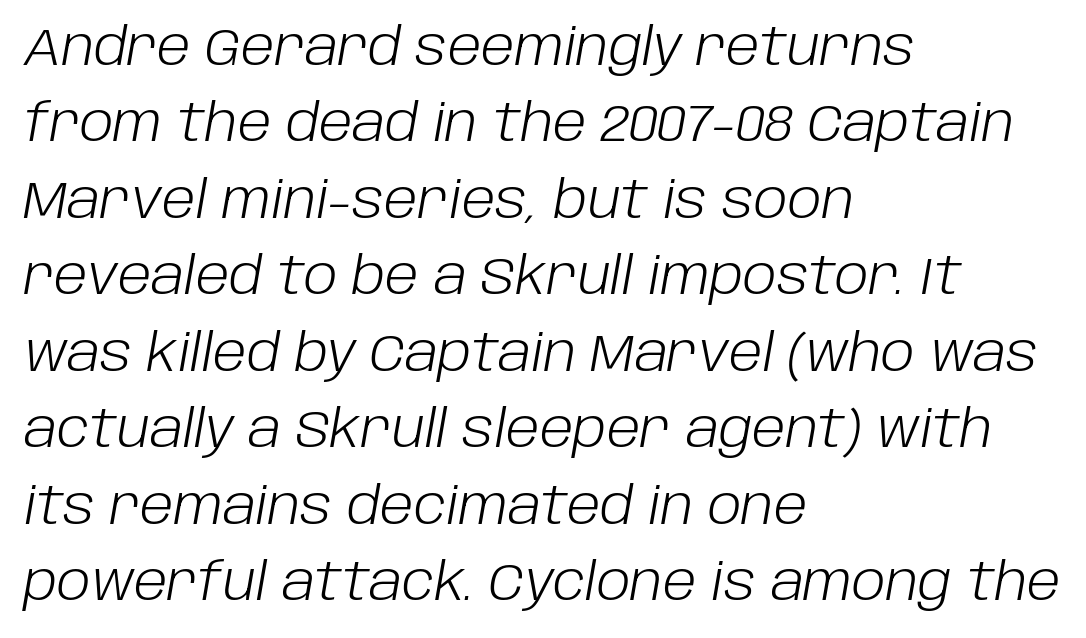
Q: Is the text bold? A: No.
Q: Is the text italic (slanted)? A: Yes, it leans right by about 10 degrees.
Q: Is the text underlined? A: No.
Q: How is the paragraph aligned? A: Left-aligned.
Q: Is the spacing between letters normal or unusually wide? A: Normal.
Q: Is the spacing between lines tight, normal or loose? A: Normal.
Q: Width (condensed, normal, or wide)? A: Normal.
Q: Stroke contrast? A: Low.
Q: x-height? A: Large.
Q: Monospaced? A: No.
